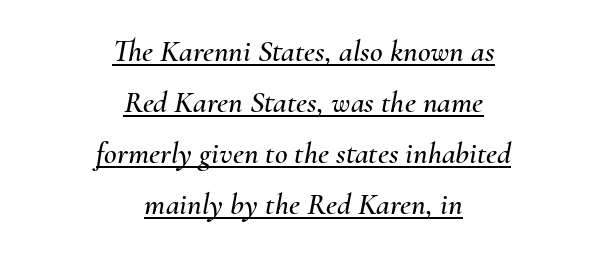
The rendering uses natural spacing where letterforms have individual widths. Each word holds together tightly as a unit, with standard inter-letter gaps. Observe the lean: these are italic letterforms. Is the block centered? Yes — each line is placed symmetrically about the middle. Every word sits above its own underline.
